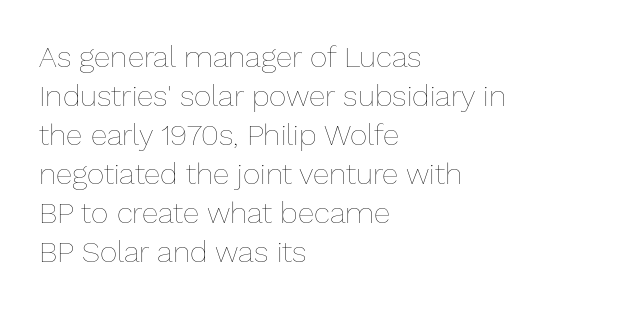
{"italic": "no", "bold": "no", "weight": "thin", "width": "normal", "stroke_contrast": "low", "x_height": "medium", "monospaced": "no", "underline": "no", "align": "left", "line_spacing": "normal", "line_spacing_ratio": 1.3, "letter_spacing": "normal", "letter_spacing_em": 0.0, "glyph_px": 30}
